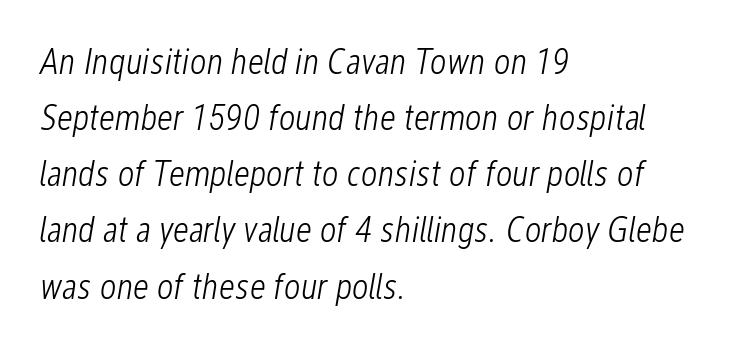
This sample has the flowing, uneven cadence of proportional lettering. The baseline area is clear. Bold? No — there's no thickening of the strokes. Caption: standard tracking, unaltered. Does the leading feel generous? No, just average. The setting favours the left margin, as ordinary paragraphs usually do.
